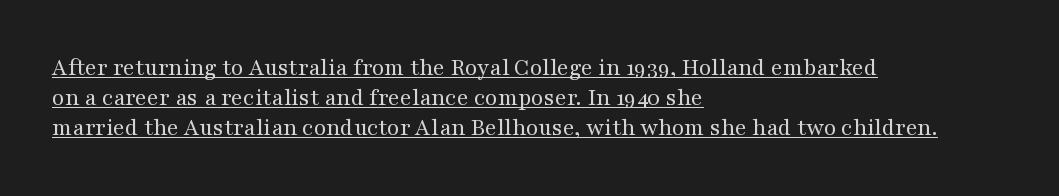
Q: Is the text bold? A: No.
Q: Is the text italic (slanted)? A: No, it is upright.
Q: Is the text underlined? A: Yes.
Q: How is the paragraph aligned? A: Left-aligned.
Q: Is the spacing between letters normal or unusually wide? A: Normal.
